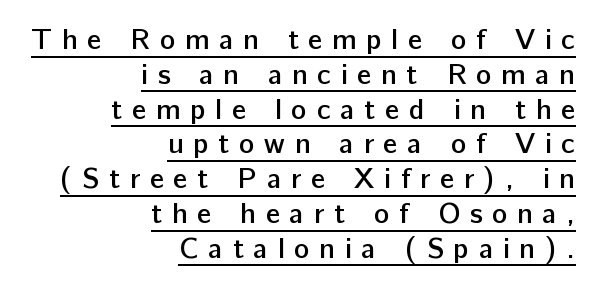
Q: Is the text bold? A: Semi-bold.
Q: Is the text italic (slanted)? A: No, it is upright.
Q: Is the typeface a serif or a sans-serif typeface? A: Sans-serif.
Q: Is the text underlined? A: Yes.
Q: How is the paragraph aligned? A: Right-aligned.
Q: Is the spacing between letters normal or unusually wide? A: Unusually wide.
Q: Width (condensed, normal, or wide)? A: Normal.
Q: Stroke contrast? A: Low.
Q: x-height? A: Medium.
Q: Monospaced? A: No.
